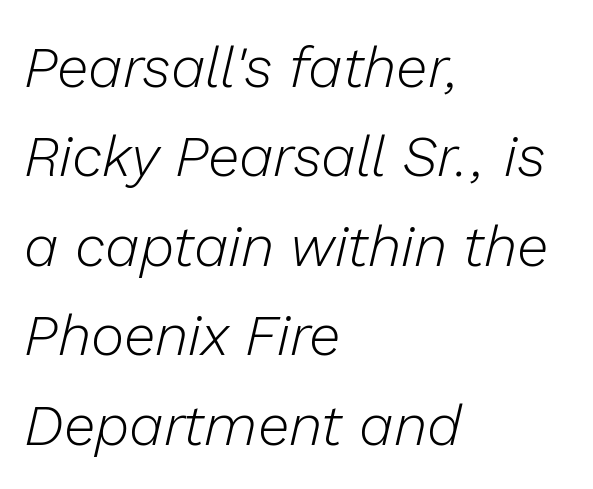
Q: Is the text bold? A: No.
Q: Is the text italic (slanted)? A: Yes, it leans right by about 13 degrees.
Q: Is the text underlined? A: No.
Q: How is the paragraph aligned? A: Left-aligned.
Q: Is the spacing between letters normal or unusually wide? A: Normal.
Q: Is the spacing between lines tight, normal or loose? A: Normal.
Q: Width (condensed, normal, or wide)? A: Normal.
Q: Stroke contrast? A: Low.
Q: x-height? A: Medium.
Q: Monospaced? A: No.
